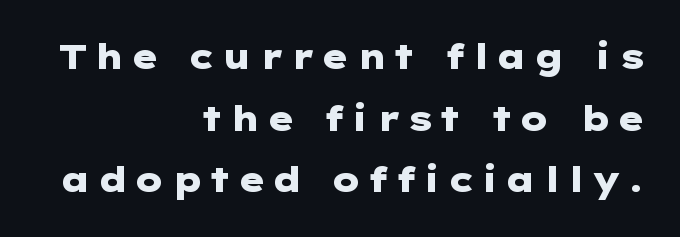
The image shows 34 px heavy, wide sans-serif type, upright; set right-aligned, line spacing 1.81x, not underlined; low stroke contrast and a medium x-height.
